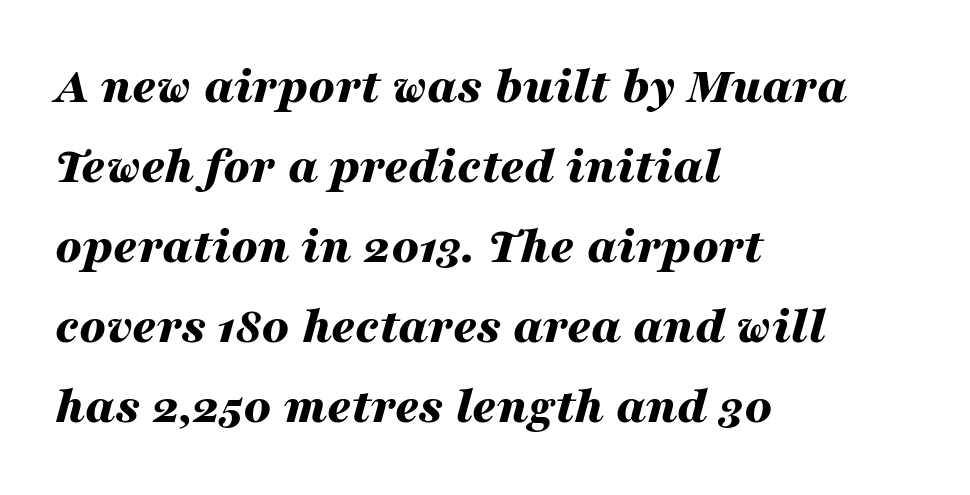
Q: Is the text bold? A: Yes.
Q: Is the text italic (slanted)? A: Yes, it leans right by about 16 degrees.
Q: Is the text underlined? A: No.
Q: How is the paragraph aligned? A: Left-aligned.
Q: Is the spacing between letters normal or unusually wide? A: Normal.
Q: Is the spacing between lines tight, normal or loose? A: Normal.
Q: Width (condensed, normal, or wide)? A: Wide.
Q: Stroke contrast? A: Medium.
Q: x-height? A: Medium.
Q: Monospaced? A: No.
